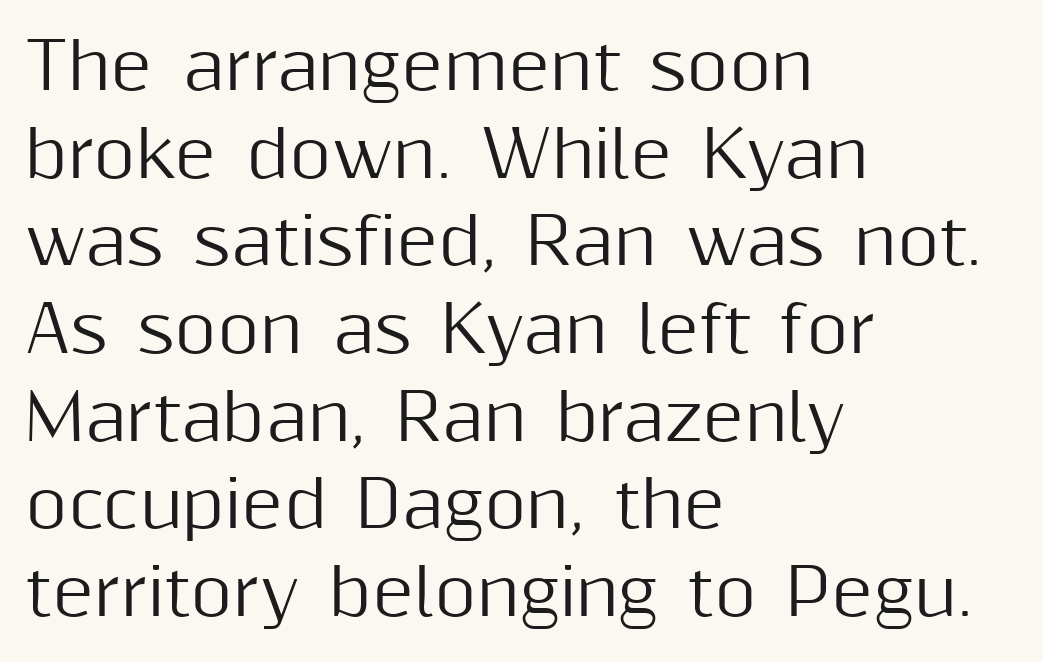
The image shows 64 px sans-serif type, upright; set left-aligned, normal line spacing (1.37x), normal letter spacing, not underlined; medium stroke contrast and a medium x-height.
